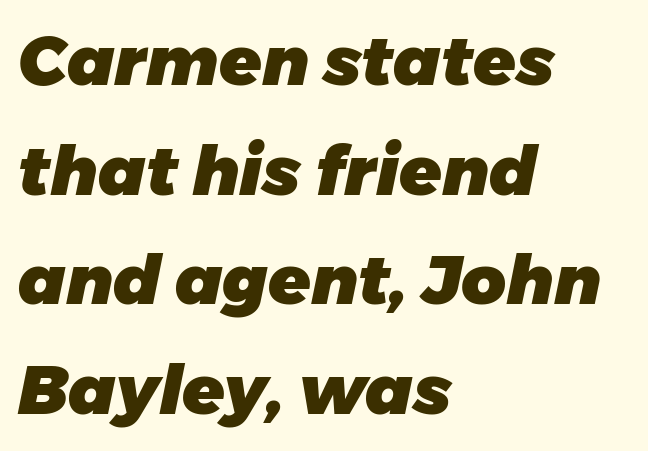
The image shows 69 px heavy type, italic (leaning right); set left-aligned, normal line spacing (1.59x), normal letter spacing, not underlined; low stroke contrast and a medium x-height.
